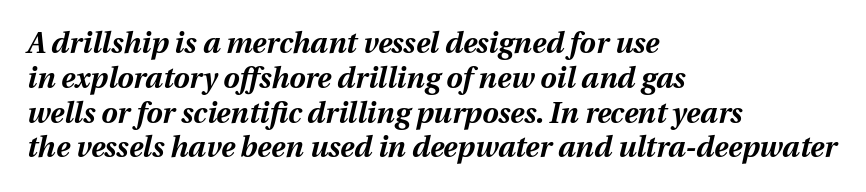
{"italic": "yes", "lean": "right", "slant_degrees": 12, "bold": "yes", "weight": "bold", "width": "normal", "stroke_contrast": "medium", "x_height": "medium", "monospaced": "no", "underline": "no", "align": "left", "line_spacing_ratio": 1.2, "letter_spacing": "normal", "letter_spacing_em": 0.0, "glyph_px": 29}
